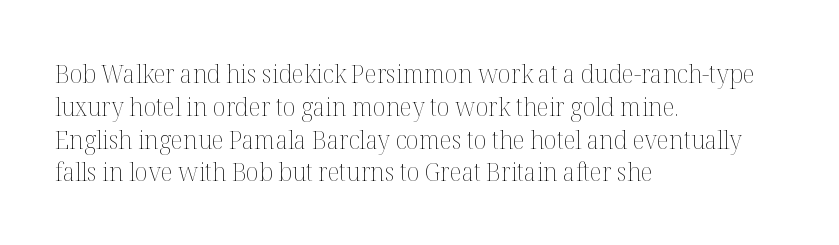
Check the space under the baseline: it is left empty. Posture: upright roman. Is the type heavy? It reads as light-to-regular instead. One-word summary of the alignment: left. The line-height multiplier appears to be the usual default.
